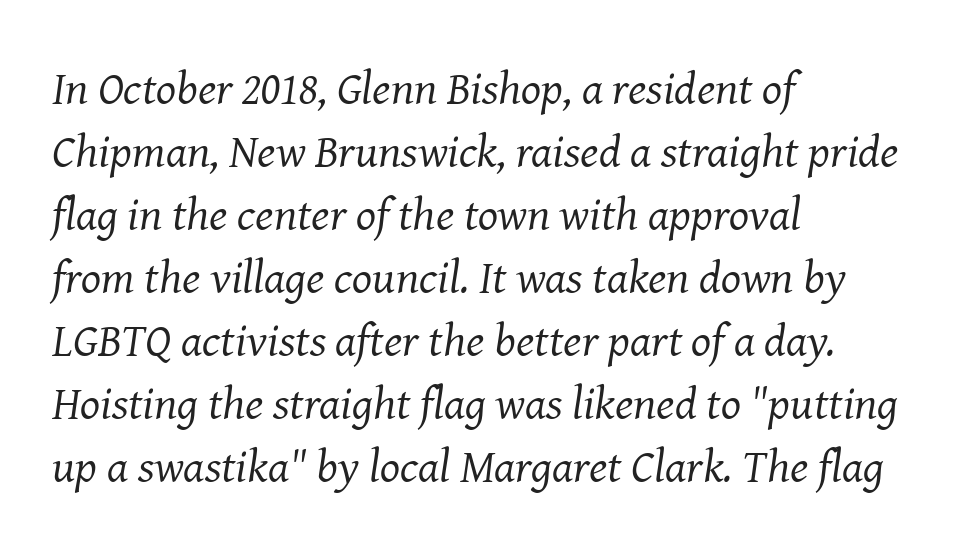
Nobody drew a line under any word here. A typesetter would call this proportional, since set widths differ per character. A typesetter would call this leading conventional body-copy spacing. Characters are canted at an angle relative to the baseline's perpendicular. The text was rendered using a seriffed face with decorative stroke endings.
